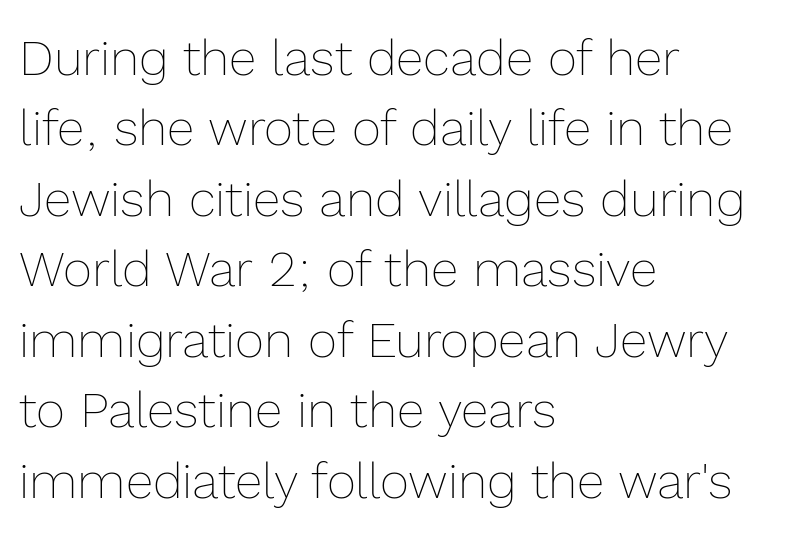
The image shows 50 px thin type, upright; set left-aligned, normal line spacing (1.41x), normal letter spacing, not underlined; a medium x-height.
